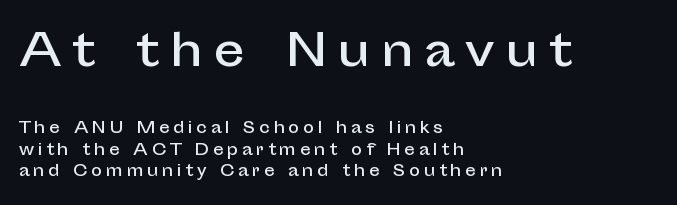
Each word looks stretched out because of the extra space between its letters. Honestly, there is no underline to notice here at all. Font category for this specimen: sans-serif. Italic: no, the glyphs are upright roman. If you drew a ruler down the left edge, every line would touch it. In this sample the first text group is rendered at the bigger scale.
